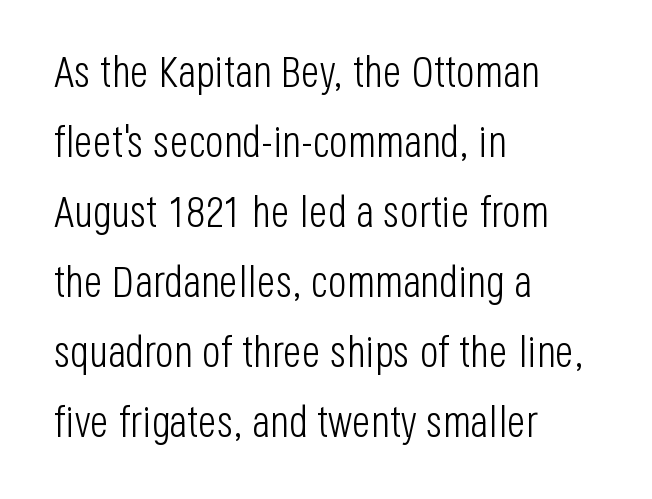
Spacing verdict: proportional, widths tailored to each character. The font is comparable to plain body text, perhaps lighter. No extra tracking has been applied to these lines. Underline: absent. In terms of posture, this sample is upright.
